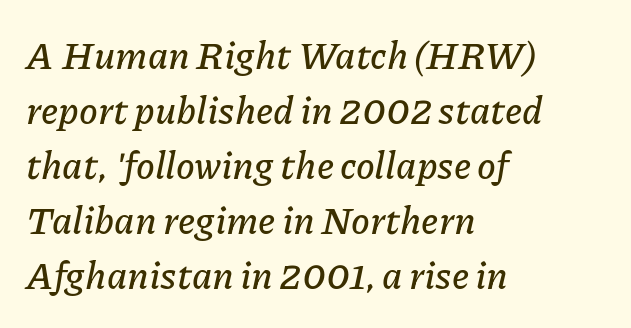
Q: Is the text italic (slanted)? A: Yes, it leans right by about 11 degrees.
Q: Is the text underlined? A: No.
Q: How is the paragraph aligned? A: Left-aligned.
Q: Is the spacing between letters normal or unusually wide? A: Normal.
Q: Is the spacing between lines tight, normal or loose? A: Normal.
Q: Width (condensed, normal, or wide)? A: Normal.
Q: Stroke contrast? A: Low.
Q: x-height? A: Medium.
Q: Monospaced? A: No.
